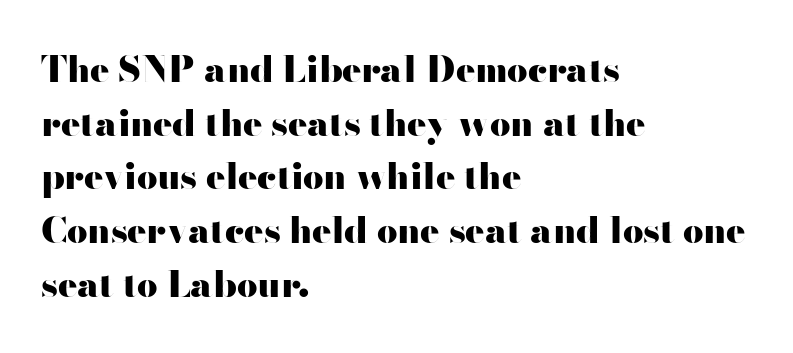
Q: Is the text bold? A: Yes.
Q: Is the text italic (slanted)? A: No, it is upright.
Q: Is the typeface a serif or a sans-serif typeface? A: Sans-serif.
Q: Is the text underlined? A: No.
Q: How is the paragraph aligned? A: Left-aligned.
Q: Is the spacing between letters normal or unusually wide? A: Normal.
Q: Is the spacing between lines tight, normal or loose? A: Normal.
Q: Width (condensed, normal, or wide)? A: Wide.
Q: Stroke contrast? A: High.
Q: x-height? A: Small.
Q: Monospaced? A: No.
